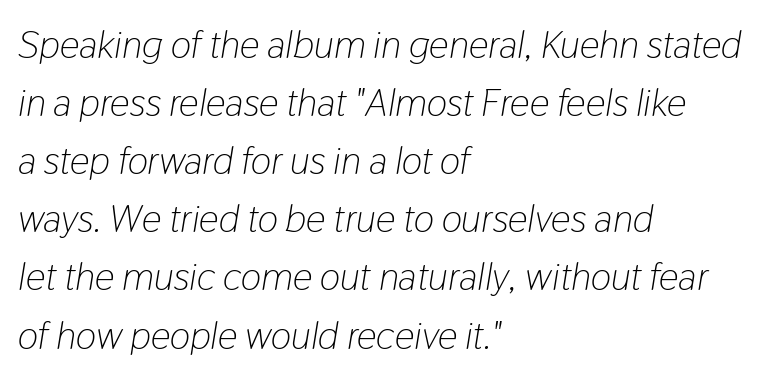
The image shows 39 px light, condensed type, italic (leaning right); set left-aligned, normal line spacing (1.49x), normal letter spacing, not underlined; low stroke contrast and a medium x-height.
